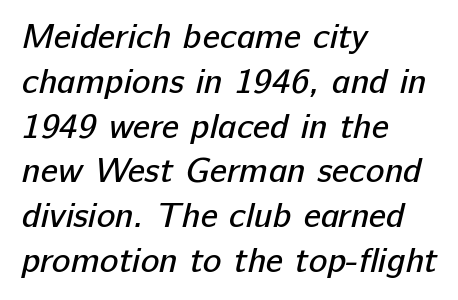
Words float on clear page, feet unadorned. You can tell from the bare stems that sans-serif type was used. Line spacing here is normal. Bold? No — there's no thickening of the strokes. Where is the straight margin? On the left.
